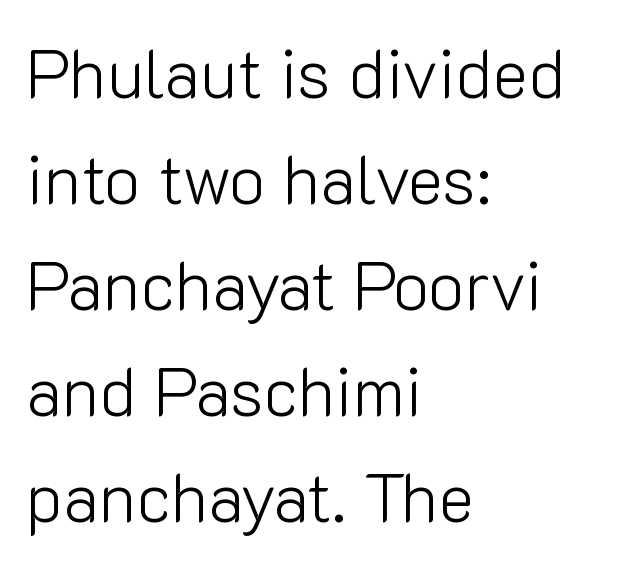
The image shows 68 px light sans-serif type, upright; set left-aligned, normal line spacing (1.56x), normal letter spacing, not underlined; low stroke contrast and a medium x-height.
